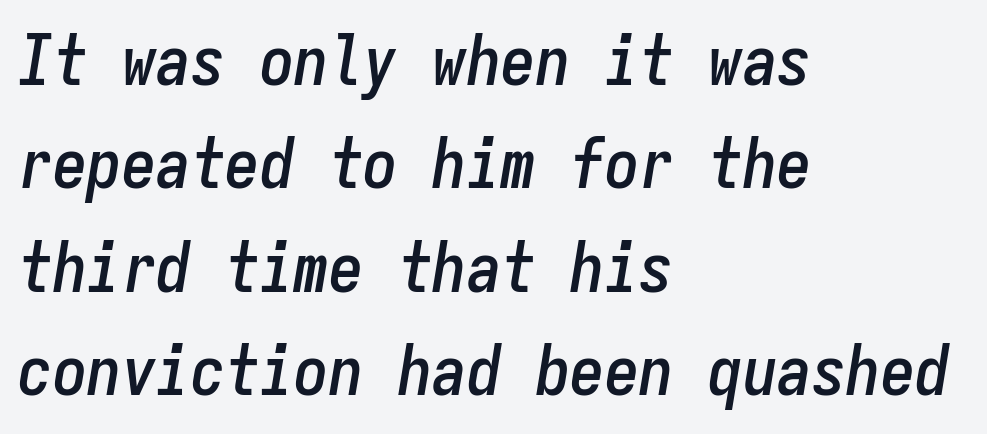
Q: Is the text italic (slanted)? A: Yes, it leans right by about 9 degrees.
Q: Is the text underlined? A: No.
Q: How is the paragraph aligned? A: Left-aligned.
Q: Is the spacing between letters normal or unusually wide? A: Normal.
Q: Is the spacing between lines tight, normal or loose? A: Normal.
Q: Width (condensed, normal, or wide)? A: Condensed.
Q: Stroke contrast? A: Low.
Q: x-height? A: Medium.
Q: Monospaced? A: Yes.
